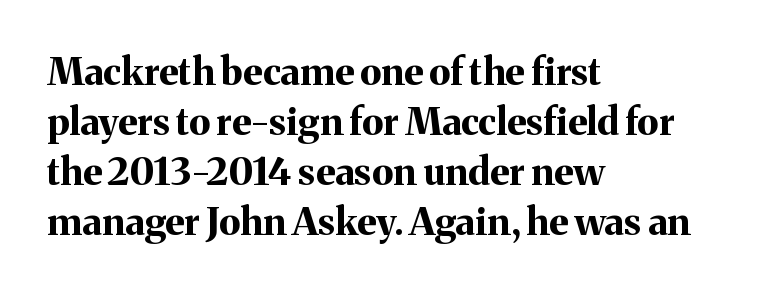
{"serif": "yes", "italic": "no", "bold": "yes", "weight": "bold", "width": "normal", "stroke_contrast": "medium", "x_height": "medium", "monospaced": "no", "underline": "no", "align": "left", "line_spacing": "normal", "line_spacing_ratio": 1.32, "letter_spacing": "normal", "letter_spacing_em": 0.0, "glyph_px": 38}
